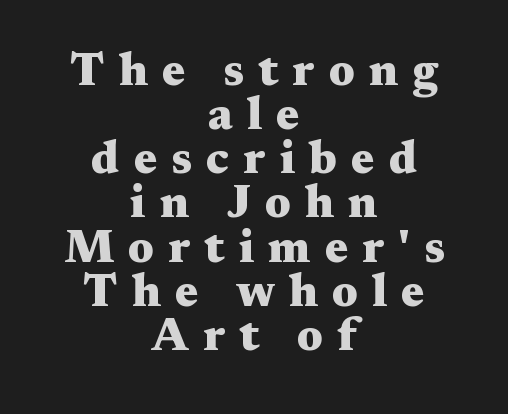
The lines are packed closely together with very little leading. The lines are quadded center. Here the designer chose a conventional face with non-uniform glyph widths. The line texture is sparse and dotted thanks to wide tracking. A roman cut, with each character standing at attention. The rendering shows small feet on the letterforms — a serif design.
